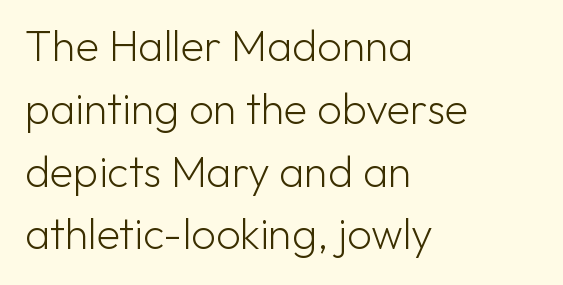
Bold? No — there's no thickening of the strokes. No italicization has been applied; the sample stays upright. Beneath every word, the page is bare. The designer went with a sans here, leaving each stem footless. Tracking here is standard; glyphs follow each other at the usual distance. The paragraph has a hard left edge and a soft right edge.
